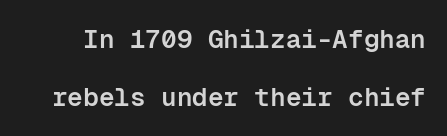
{"italic": "no", "bold": "semi", "underline": "no", "line_spacing": "loose", "line_spacing_ratio": 2.24, "letter_spacing": "normal", "letter_spacing_em": 0.0, "glyph_px": 26}
